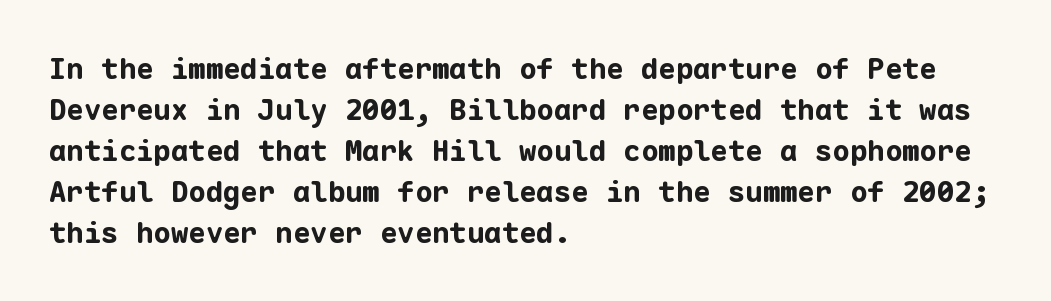
The image shows 29 px bold sans-serif type, upright, monospaced; set left-aligned, normal line spacing (1.41x), normal letter spacing, not underlined; low stroke contrast and a medium x-height.
